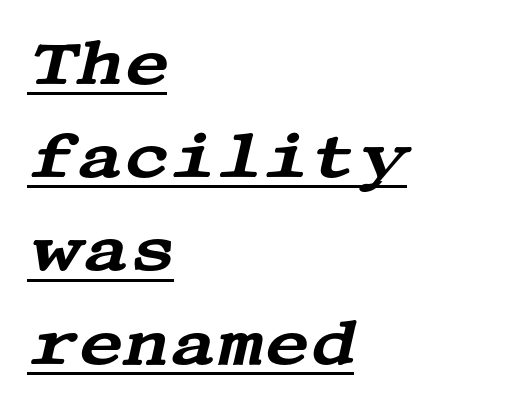
Does the leading feel generous? No, just average. A student would call this left alignment; a typographer would say flush left, rag right. The rendering keeps characters at their native spacing. Descenders here cross a horizontal rule under the line.
